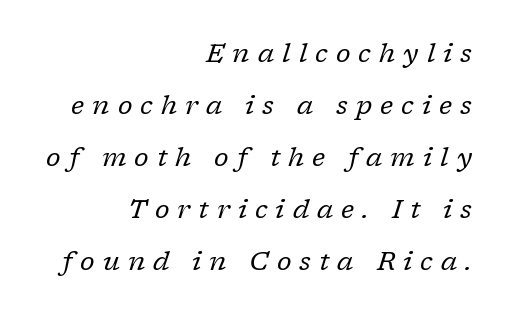
The image shows 26 px text type, italic (leaning right); set right-aligned, loose line spacing (2.0x), unusually wide letter spacing (+0.31 em), not underlined.
